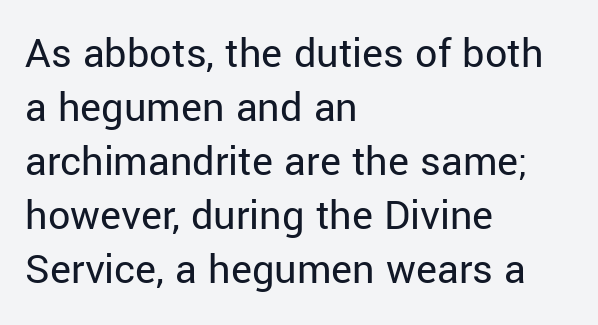
Q: Is the text bold? A: No.
Q: Is the text italic (slanted)? A: No, it is upright.
Q: Is the typeface a serif or a sans-serif typeface? A: Sans-serif.
Q: Is the text underlined? A: No.
Q: How is the paragraph aligned? A: Left-aligned.
Q: Is the spacing between letters normal or unusually wide? A: Normal.
Q: Width (condensed, normal, or wide)? A: Normal.
Q: Stroke contrast? A: Low.
Q: x-height? A: Medium.
Q: Monospaced? A: No.
